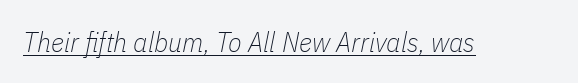
Q: Is the text bold? A: No.
Q: Is the text italic (slanted)? A: Yes, it leans right by about 11 degrees.
Q: Is the text underlined? A: Yes.
Q: Is the spacing between letters normal or unusually wide? A: Normal.
Q: Width (condensed, normal, or wide)? A: Condensed.
Q: Stroke contrast? A: Low.
Q: x-height? A: Medium.
Q: Monospaced? A: No.
